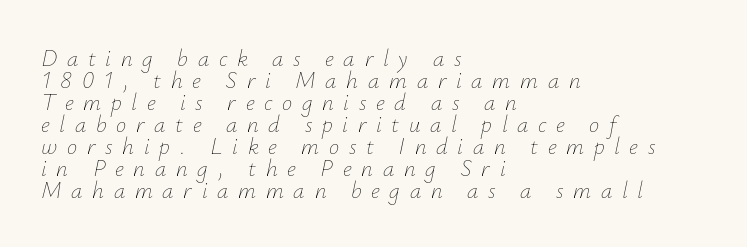
Q: Is the text bold? A: No.
Q: Is the text italic (slanted)? A: Yes, it leans right by about 12 degrees.
Q: Is the text underlined? A: No.
Q: How is the paragraph aligned? A: Left-aligned.
Q: Is the spacing between letters normal or unusually wide? A: Unusually wide.
Q: Is the spacing between lines tight, normal or loose? A: Tight.
